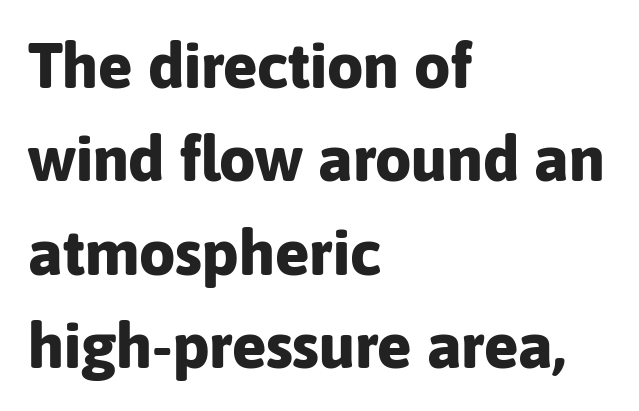
The image shows 64 px bold sans-serif type, upright; set left-aligned, normal line spacing (1.46x), normal letter spacing, not underlined; low stroke contrast and a medium x-height.
